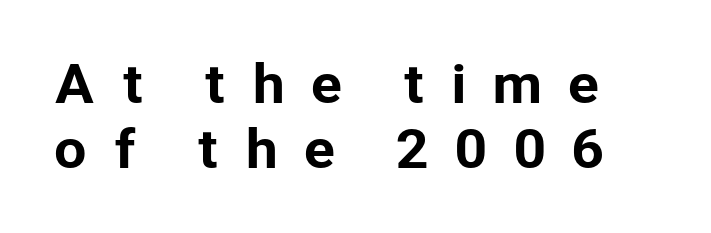
{"serif": "no", "italic": "no", "width": "normal", "stroke_contrast": "low", "x_height": "medium", "monospaced": "no", "underline": "no", "line_spacing": "normal", "line_spacing_ratio": 1.25, "letter_spacing": "wide", "letter_spacing_em": 0.48, "glyph_px": 52}
